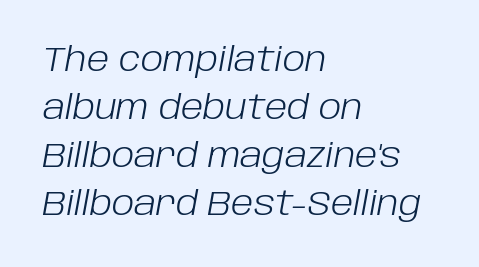
Characters follow at the spacing the type designer built in. The passage shown leans; its letterforms are oblique. The face looks like a standard text weight, possibly lighter. Check the space under the baseline: it is left empty.
